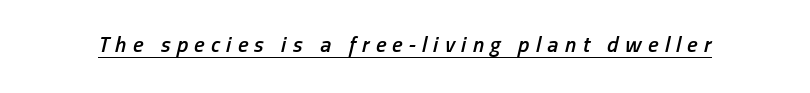
{"italic": "yes", "lean": "right", "slant_degrees": 13, "bold": "semi", "underline": "yes", "letter_spacing": "wide", "letter_spacing_em": 0.29, "glyph_px": 22}
